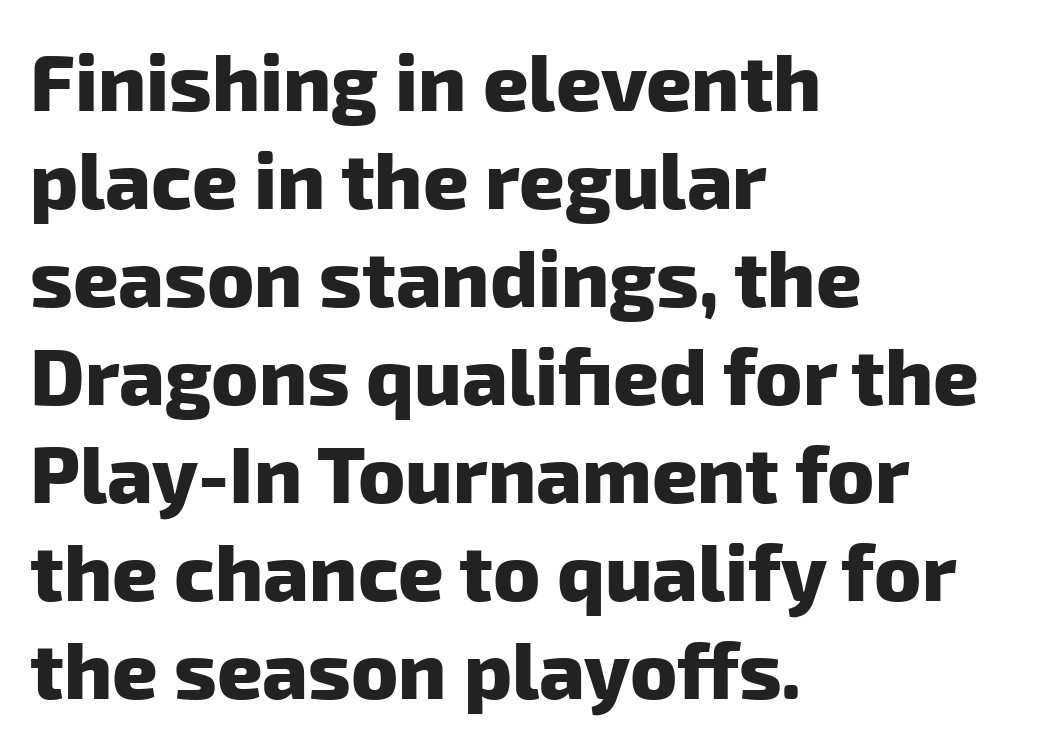
{"serif": "no", "bold": "yes", "weight": "heavy", "width": "normal", "stroke_contrast": "low", "x_height": "medium", "monospaced": "no", "underline": "no", "align": "left", "line_spacing_ratio": 1.24, "letter_spacing": "normal", "letter_spacing_em": 0.0, "glyph_px": 79}
